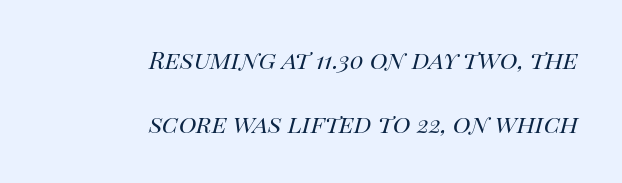
The image shows 30 px regular-weight type, italic (leaning right); set right-aligned, loose line spacing (2.12x), normal letter spacing, not underlined; high stroke contrast and a large x-height.
